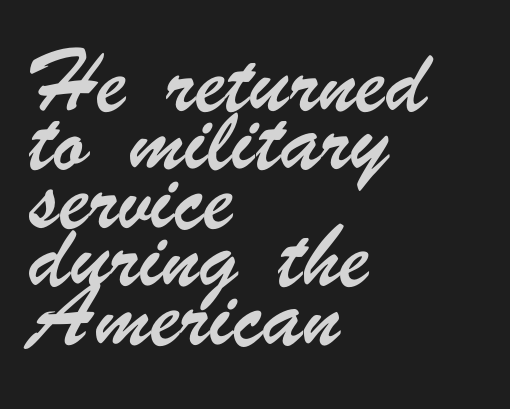
The image shows 40 px condensed sans-serif type; set left-aligned, normal line spacing (1.46x), normal letter spacing, not underlined; low stroke contrast and a small x-height.
